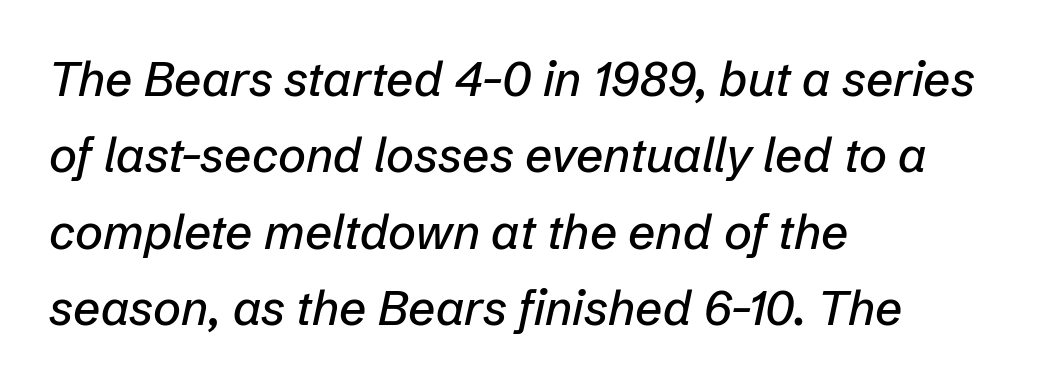
These lines were composed using italics. The foot of each line stays bare and open. The rendering uses natural spacing where letterforms have individual widths. Reading down the block, your eye returns to a fixed left position each line. This sample keeps an unexceptional amount of space between lines. The letters sit at their default tracking, neither squeezed nor spread.
